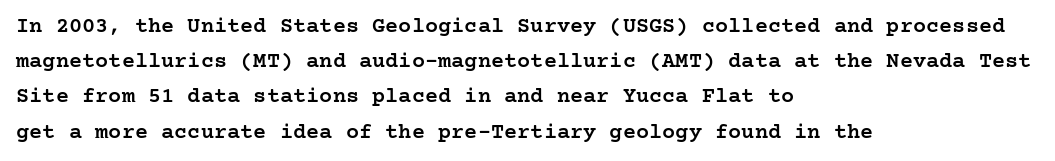
The ragged edge is on the right, which tells us the setting is flush left. If you measured baseline to baseline, you'd find a middling distance. Underlining? Definitely not there. The letters are semibold — heavier than regular but short of a full bold. Style check: upright. Inter-character spacing is left at the font's built-in metrics.
